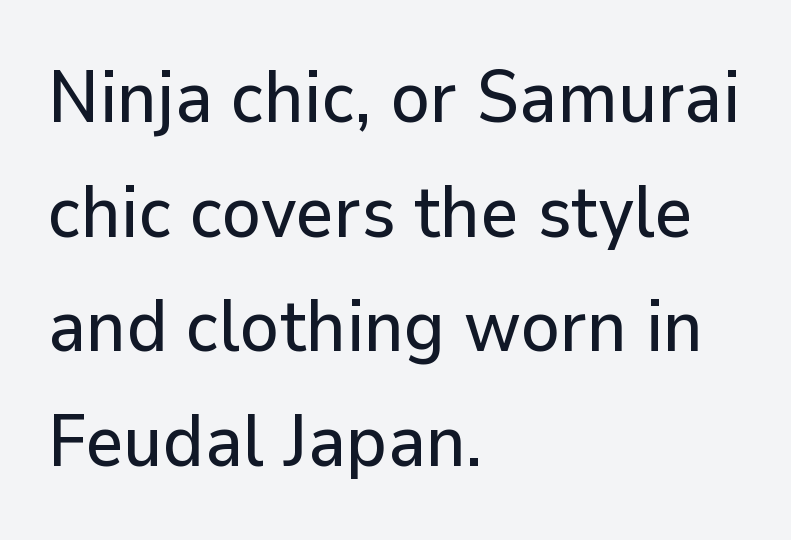
{"serif": "no", "italic": "no", "width": "normal", "stroke_contrast": "low", "x_height": "medium", "monospaced": "no", "underline": "no", "align": "left", "line_spacing": "normal", "line_spacing_ratio": 1.57, "letter_spacing": "normal", "letter_spacing_em": 0.0, "glyph_px": 73}
